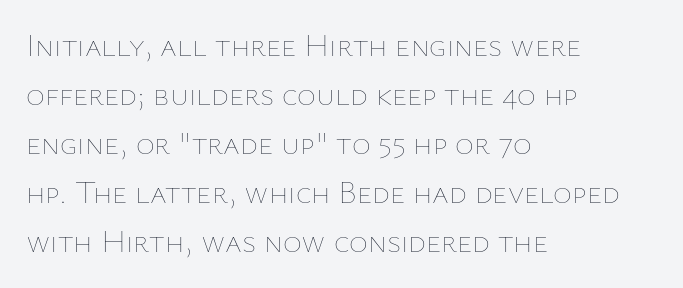
These lines keep a tight, regular rhythm from letter to letter. Proportional: the letters do not fall into vertical columns. Line spacing here is normal. In terms of posture, this sample is upright. Where is the straight margin? On the left.
